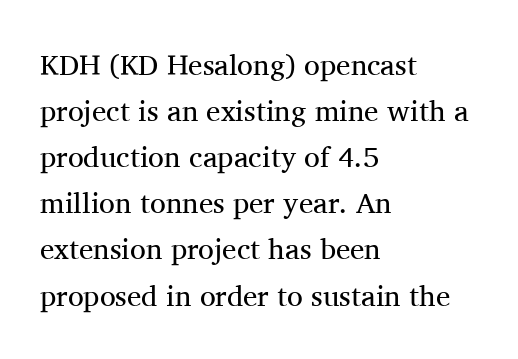
The image shows 29 px regular-weight serif type, upright; set left-aligned, normal line spacing (1.59x), normal letter spacing, not underlined; medium stroke contrast and a medium x-height.
